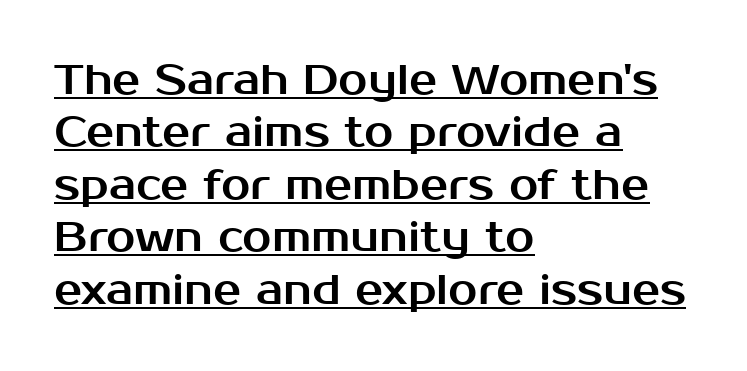
The image shows 42 px sans-serif type, upright; set left-aligned, normal line spacing (1.25x), normal letter spacing, underlined; medium stroke contrast and a medium x-height.
